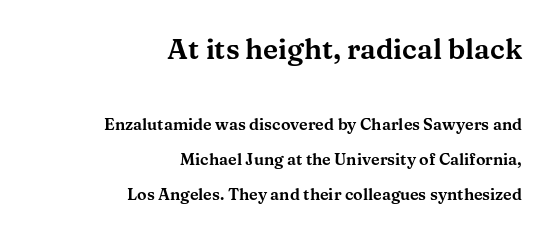
{"serif": "yes", "italic": "no", "width": "wide", "stroke_contrast": "medium", "x_height": "medium", "monospaced": "no", "underline": "no", "align": "right", "line_spacing": "loose", "line_spacing_ratio": 2.18, "letter_spacing": "normal", "letter_spacing_em": 0.0, "larger_block": "first", "size_ratio": 1.75, "glyph_px": 28}
